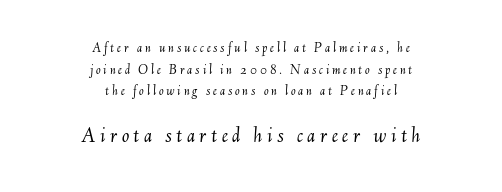
Horizontal bands of white between lines are of average thickness. No extra ink here — the face is not bold. An italicized treatment has been applied to the whole sample. The space directly below the letters is spotless.
